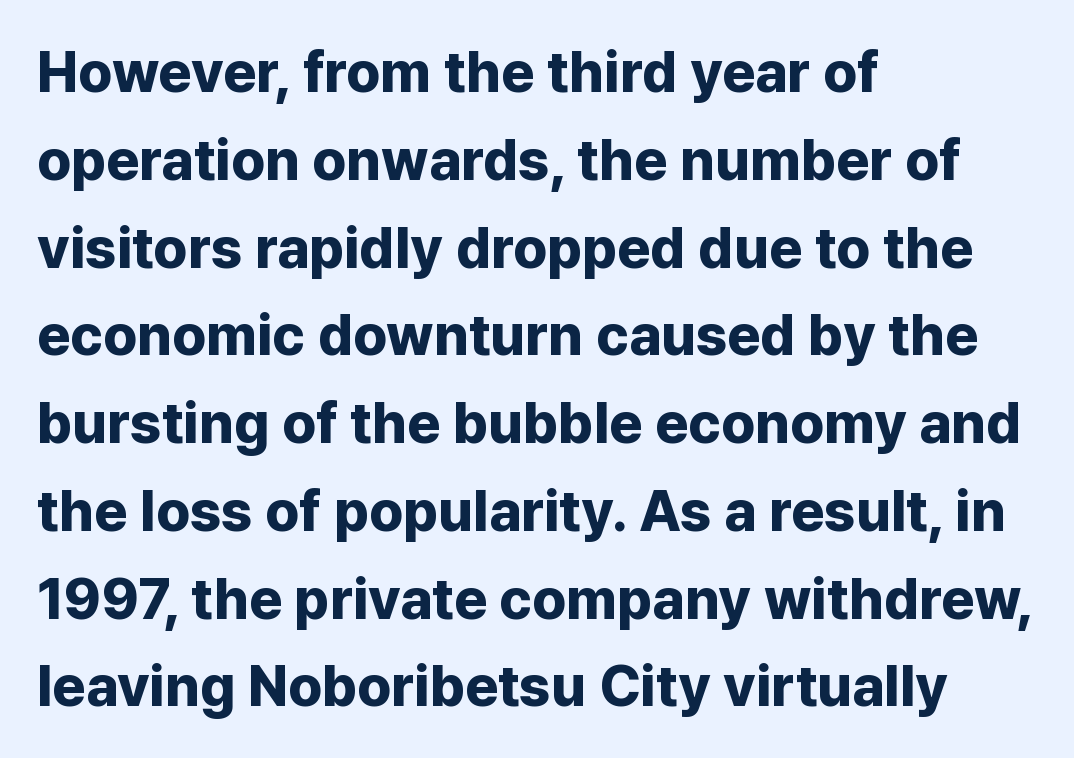
The image shows 57 px bold sans-serif type, upright; set left-aligned, normal line spacing (1.54x), normal letter spacing, not underlined; low stroke contrast and a medium x-height.
